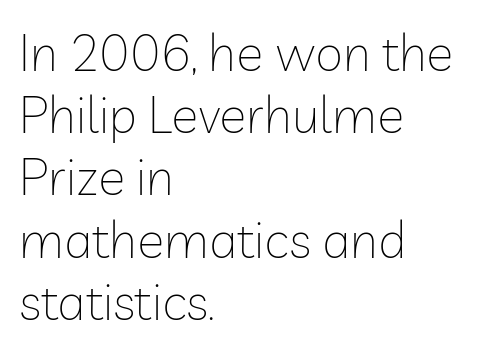
Q: Is the text bold? A: No.
Q: Is the text italic (slanted)? A: No, it is upright.
Q: Is the typeface a serif or a sans-serif typeface? A: Sans-serif.
Q: Is the text underlined? A: No.
Q: How is the paragraph aligned? A: Left-aligned.
Q: Is the spacing between letters normal or unusually wide? A: Normal.
Q: Width (condensed, normal, or wide)? A: Normal.
Q: Stroke contrast? A: Low.
Q: x-height? A: Medium.
Q: Monospaced? A: No.
